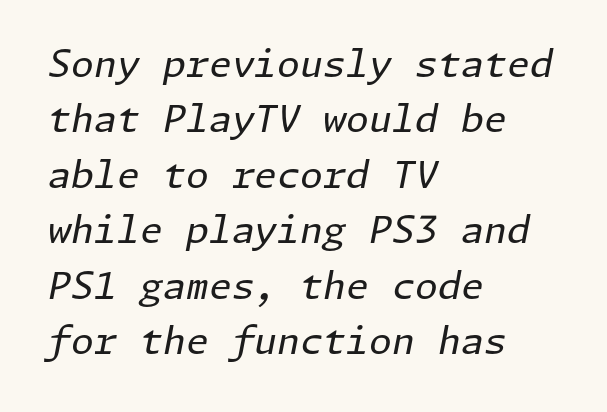
{"italic": "yes", "lean": "right", "slant_degrees": 11, "bold": "no", "weight": "regular", "width": "normal", "stroke_contrast": "low", "x_height": "medium", "underline": "no", "align": "left", "line_spacing": "normal", "line_spacing_ratio": 1.5, "letter_spacing": "normal", "letter_spacing_em": 0.0, "glyph_px": 37}
